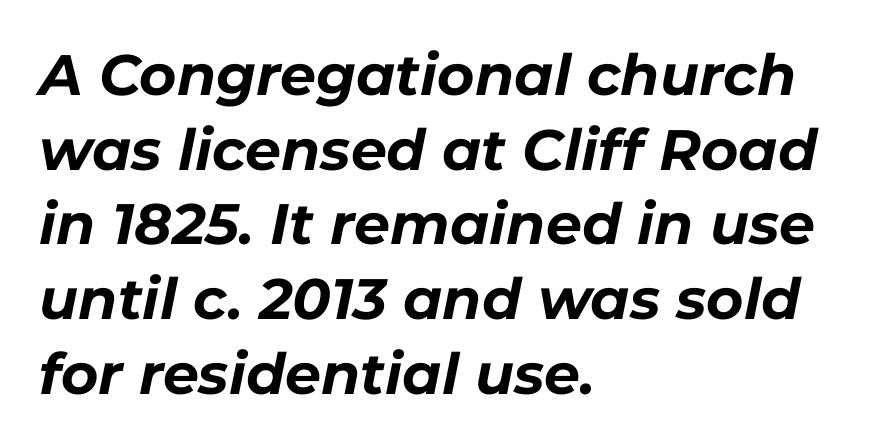
Q: Is the text bold? A: Yes.
Q: Is the text italic (slanted)? A: Yes, it leans right by about 11 degrees.
Q: Is the text underlined? A: No.
Q: How is the paragraph aligned? A: Left-aligned.
Q: Is the spacing between letters normal or unusually wide? A: Normal.
Q: Is the spacing between lines tight, normal or loose? A: Normal.
Q: Width (condensed, normal, or wide)? A: Normal.
Q: Stroke contrast? A: Low.
Q: x-height? A: Medium.
Q: Monospaced? A: No.
